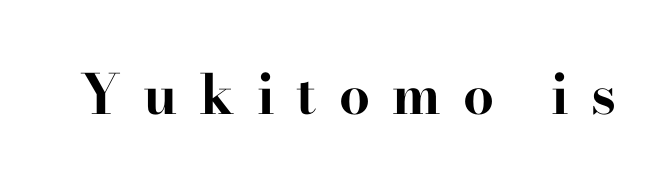
{"serif": "yes", "italic": "no", "bold": "yes", "weight": "bold", "width": "wide", "stroke_contrast": "high", "x_height": "small", "monospaced": "no", "underline": "no", "letter_spacing": "wide", "letter_spacing_em": 0.4, "glyph_px": 55}
